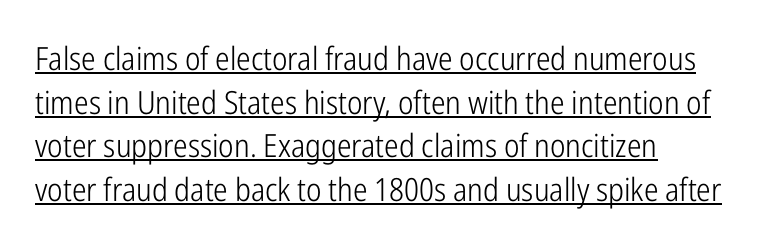
The image shows 32 px light, condensed sans-serif type, upright; set normal line spacing (1.36x), normal letter spacing, underlined; low stroke contrast and a medium x-height.
